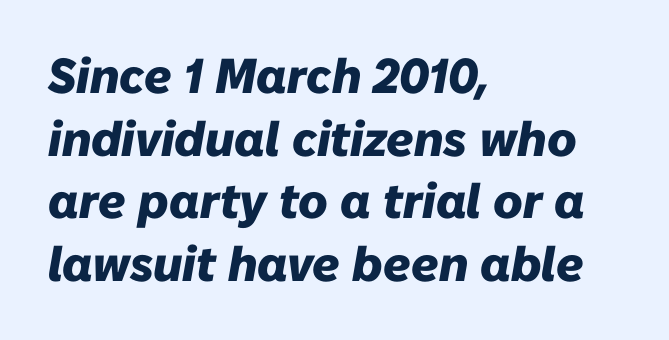
These lines are set flush left with a ragged right edge. Line spacing here is normal. Is this a fixed-width face? No — the glyphs have proportional, varying widths. Lines of text with bare space underneath. Heavy-handed strokes throughout: this text is bold. The type is set solid horizontally, with unmodified tracking.
